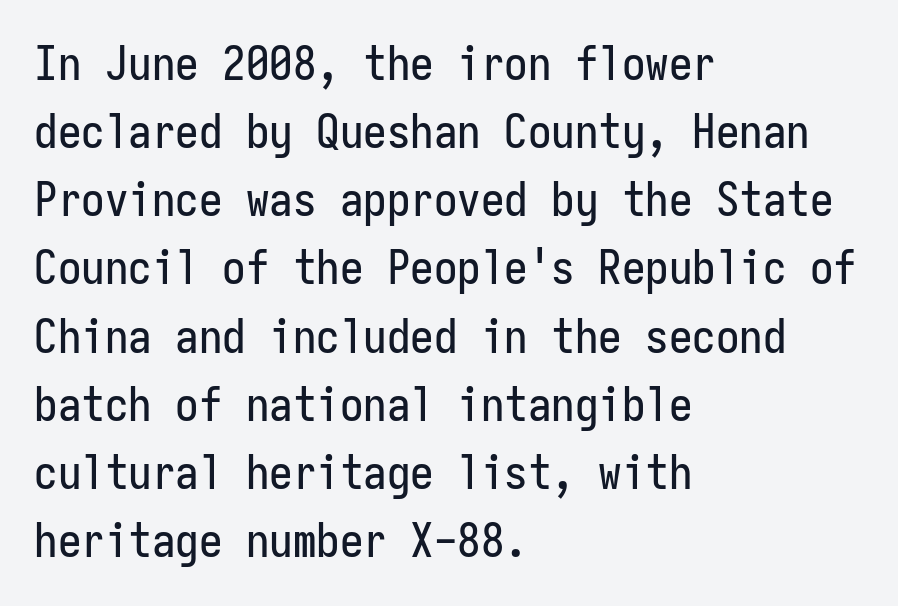
The image shows 47 px condensed sans-serif type, upright, monospaced; set left-aligned, normal line spacing (1.45x), normal letter spacing, not underlined; low stroke contrast and a medium x-height.
